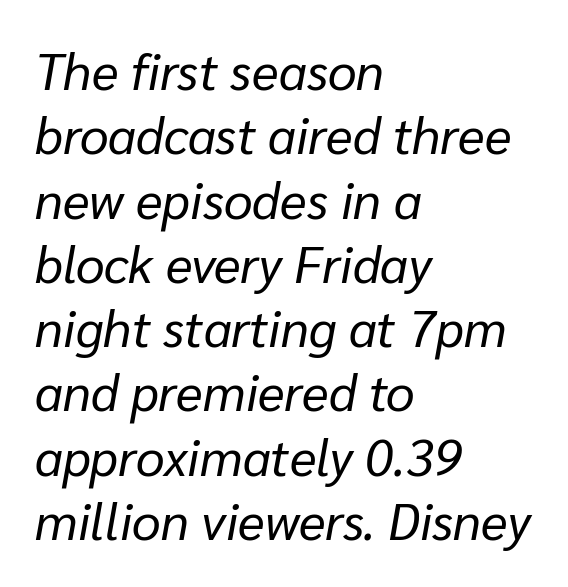
{"italic": "yes", "lean": "right", "slant_degrees": 10, "bold": "no", "weight": "regular", "width": "normal", "stroke_contrast": "low", "x_height": "medium", "monospaced": "no", "underline": "no", "align": "left", "line_spacing": "normal", "line_spacing_ratio": 1.26, "letter_spacing": "normal", "letter_spacing_em": 0.0, "glyph_px": 51}
